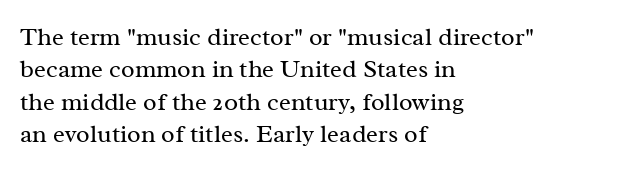
Q: Is the text bold? A: No.
Q: Is the text italic (slanted)? A: No, it is upright.
Q: Is the text underlined? A: No.
Q: How is the paragraph aligned? A: Left-aligned.
Q: Is the spacing between letters normal or unusually wide? A: Normal.
Q: Is the spacing between lines tight, normal or loose? A: Normal.
